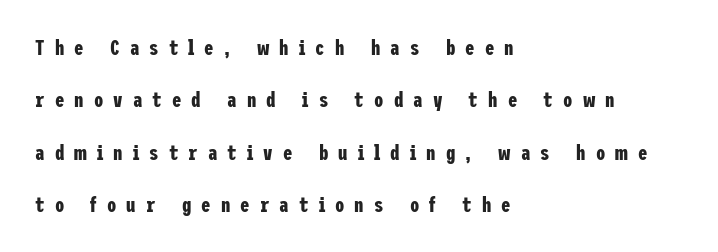
{"italic": "no", "bold": "yes", "underline": "no", "align": "left", "line_spacing": "loose", "line_spacing_ratio": 2.49, "letter_spacing": "wide", "letter_spacing_em": 0.48, "glyph_px": 21}
